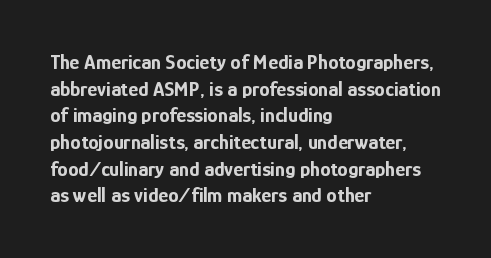
Q: Is the text bold? A: Yes.
Q: Is the text italic (slanted)? A: No, it is upright.
Q: Is the text underlined? A: No.
Q: How is the paragraph aligned? A: Left-aligned.
Q: Is the spacing between letters normal or unusually wide? A: Normal.
Q: Is the spacing between lines tight, normal or loose? A: Normal.
